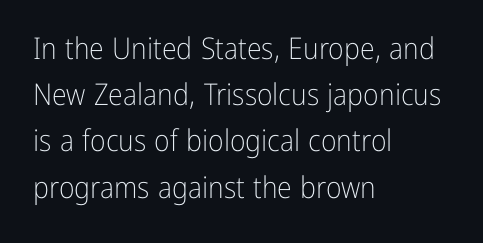
The image shows 30 px light, condensed sans-serif type, upright; set left-aligned, normal line spacing (1.54x), normal letter spacing, not underlined; low stroke contrast and a medium x-height.
